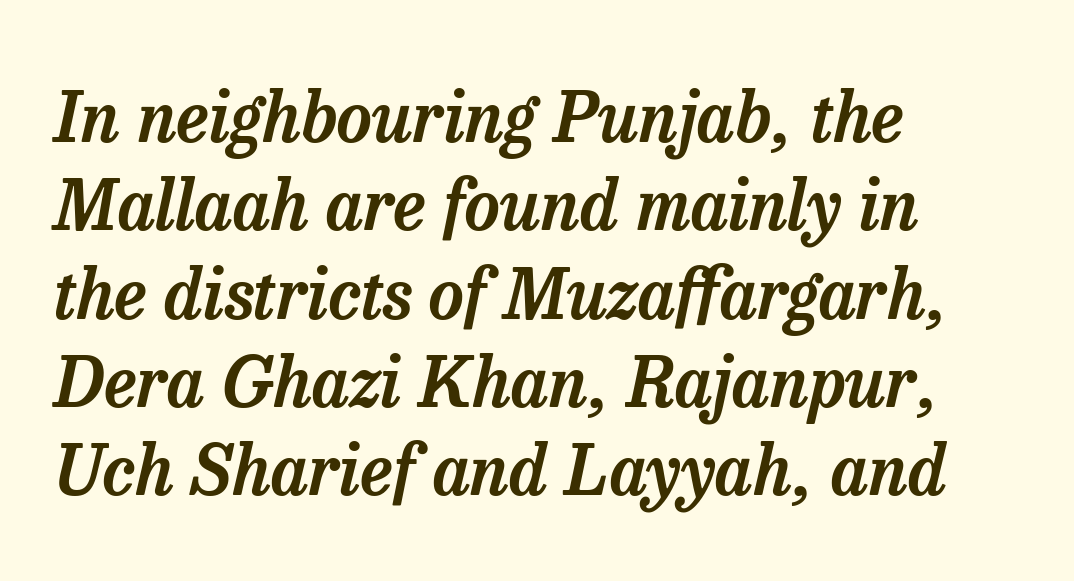
{"serif": "yes", "italic": "yes", "lean": "right", "slant_degrees": 13, "width": "normal", "stroke_contrast": "low", "x_height": "medium", "monospaced": "no", "underline": "no", "align": "left", "line_spacing": "normal", "line_spacing_ratio": 1.28, "letter_spacing": "normal", "letter_spacing_em": 0.0, "glyph_px": 69}
